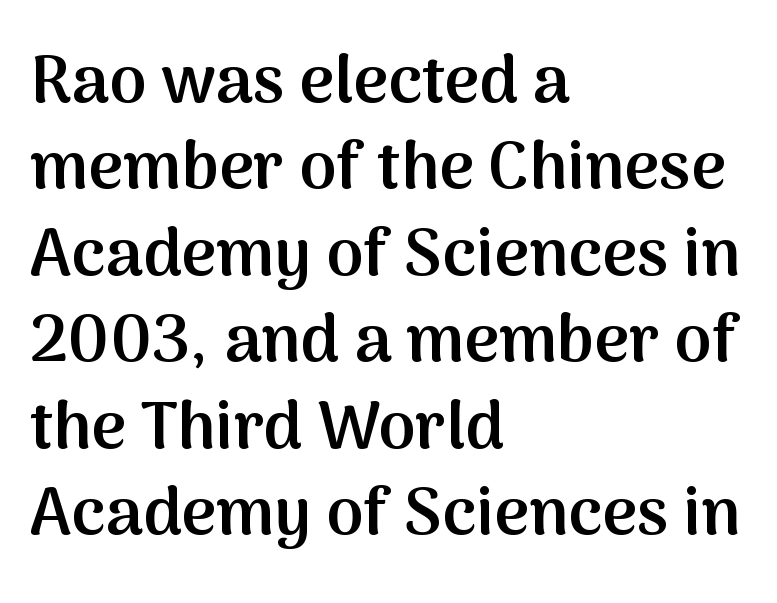
Line spacing here is normal. What weight is shown? A semibold, between regular and bold. If you drew a ruler down the left edge, every line would touch it. The horizontal fit of the characters is conventional and even. This rendering features lettering with no underline. You could not count columns in this text — the font is proportionally spaced.
